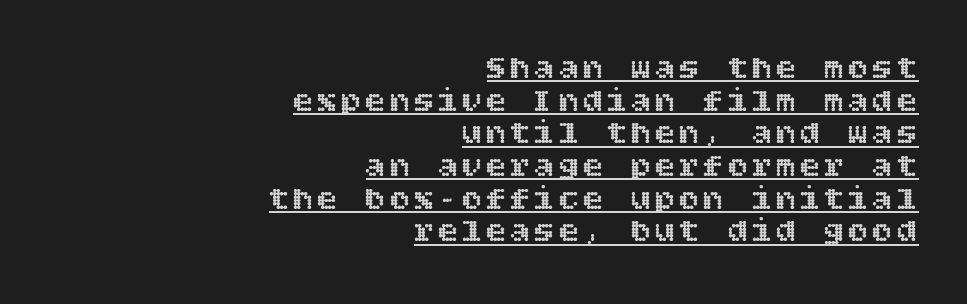
Q: Is the text italic (slanted)? A: No, it is upright.
Q: Is the text underlined? A: Yes.
Q: How is the paragraph aligned? A: Right-aligned.
Q: Is the spacing between lines tight, normal or loose? A: Tight.
Q: Width (condensed, normal, or wide)? A: Normal.
Q: x-height? A: Large.
